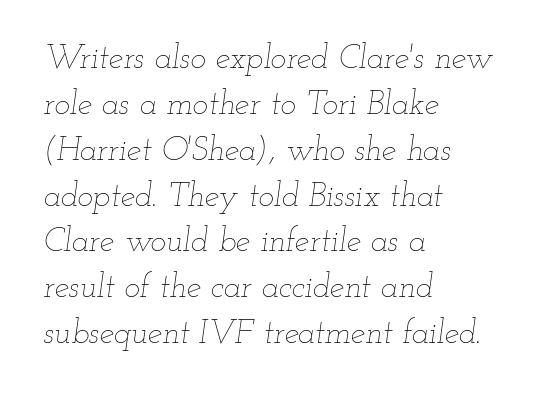
{"italic": "yes", "lean": "right", "slant_degrees": 12, "bold": "no", "weight": "thin", "width": "wide", "stroke_contrast": "low", "x_height": "small", "monospaced": "no", "underline": "no", "align": "left", "line_spacing": "normal", "line_spacing_ratio": 1.39, "letter_spacing": "normal", "letter_spacing_em": 0.0, "glyph_px": 33}
